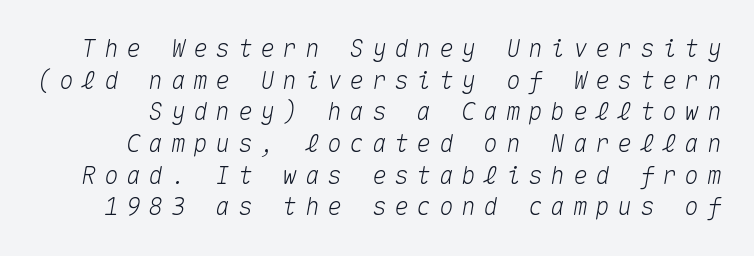
This sample uses an oblique cut, with every glyph tilted off the vertical. Any mark beneath the type? The region is blank. In terms of leading, this rendering sits right in the middle. The letters are spread apart with noticeably loose tracking.
